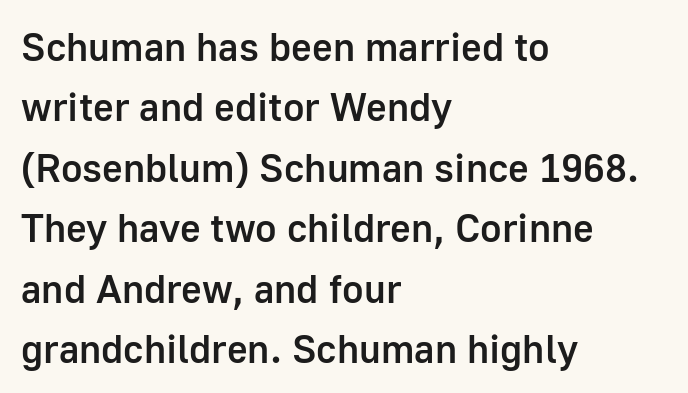
The image shows 40 px semibold sans-serif type, upright; set left-aligned, normal line spacing (1.51x), normal letter spacing, not underlined; low stroke contrast and a medium x-height.
